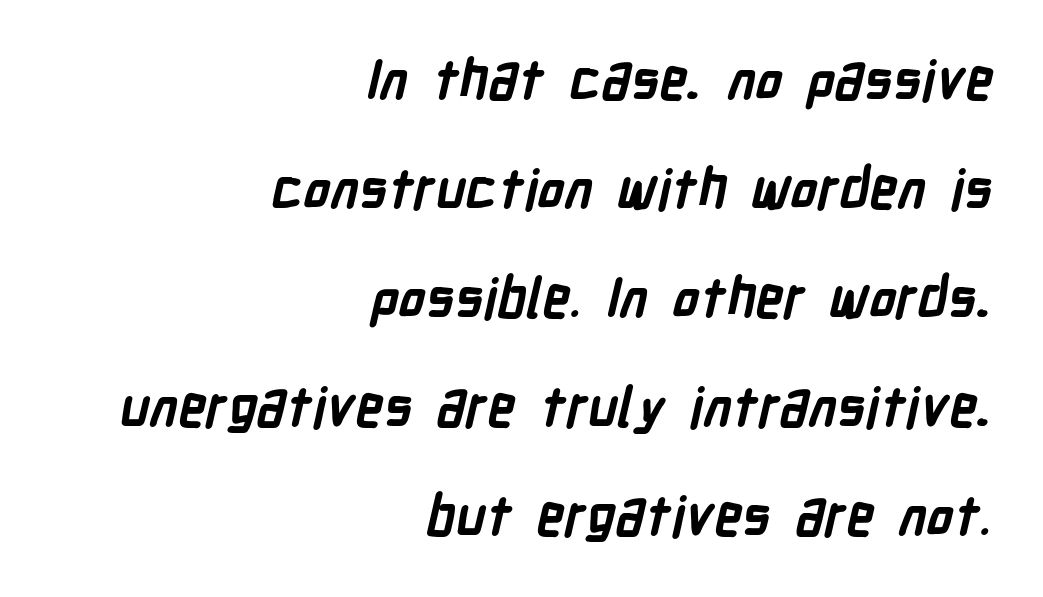
Q: Is the text bold? A: Yes.
Q: Is the typeface a serif or a sans-serif typeface? A: Sans-serif.
Q: Is the text underlined? A: No.
Q: How is the paragraph aligned? A: Right-aligned.
Q: Is the spacing between letters normal or unusually wide? A: Normal.
Q: Is the spacing between lines tight, normal or loose? A: Loose.
Q: Width (condensed, normal, or wide)? A: Condensed.
Q: Stroke contrast? A: Low.
Q: x-height? A: Medium.
Q: Monospaced? A: No.
